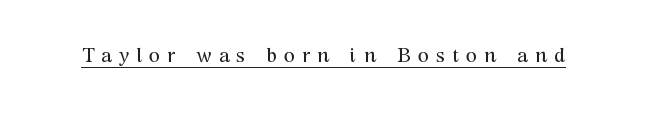
{"italic": "no", "bold": "no", "underline": "yes", "letter_spacing": "wide", "letter_spacing_em": 0.35, "glyph_px": 20}
